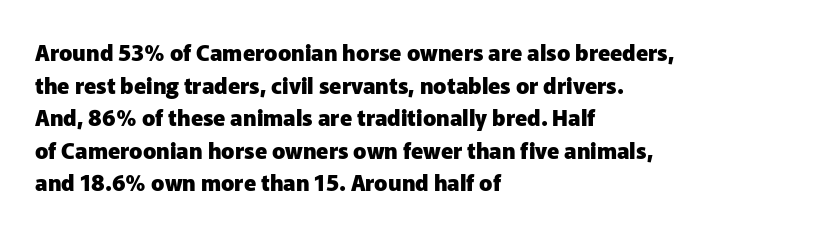
The image shows 22 px bold type, upright; set left-aligned, normal line spacing (1.48x), normal letter spacing, not underlined.
